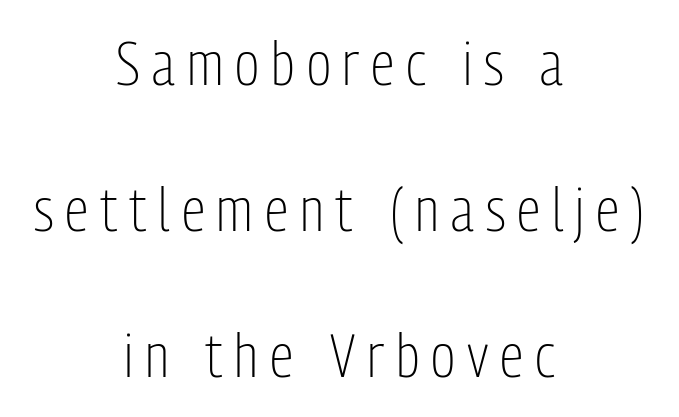
{"serif": "no", "italic": "no", "bold": "no", "weight": "light", "width": "condensed", "stroke_contrast": "low", "x_height": "medium", "monospaced": "no", "underline": "no", "align": "center", "line_spacing": "loose", "line_spacing_ratio": 2.43, "letter_spacing": "wide", "letter_spacing_em": 0.2, "glyph_px": 60}
